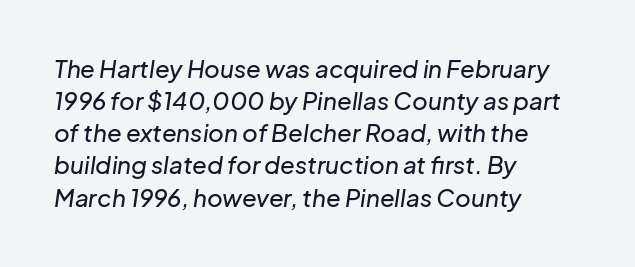
{"italic": "yes", "lean": "right", "slant_degrees": 8, "underline": "no", "align": "left", "line_spacing": "normal", "line_spacing_ratio": 1.34, "letter_spacing": "normal", "letter_spacing_em": 0.0, "glyph_px": 24}
